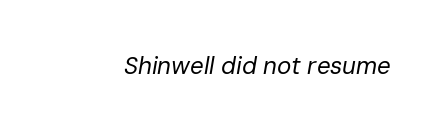
{"italic": "yes", "lean": "right", "slant_degrees": 10, "bold": "no", "underline": "no", "letter_spacing": "normal", "letter_spacing_em": 0.0, "glyph_px": 24}
